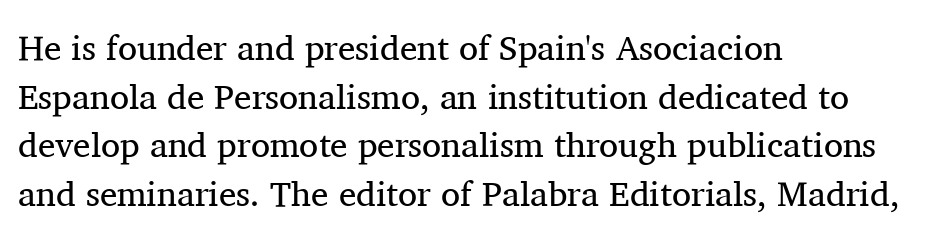
Q: Is the text bold? A: No.
Q: Is the text italic (slanted)? A: No, it is upright.
Q: Is the typeface a serif or a sans-serif typeface? A: Serif.
Q: Is the text underlined? A: No.
Q: How is the paragraph aligned? A: Left-aligned.
Q: Is the spacing between letters normal or unusually wide? A: Normal.
Q: Is the spacing between lines tight, normal or loose? A: Normal.
Q: Width (condensed, normal, or wide)? A: Normal.
Q: Stroke contrast? A: Medium.
Q: x-height? A: Medium.
Q: Monospaced? A: No.
